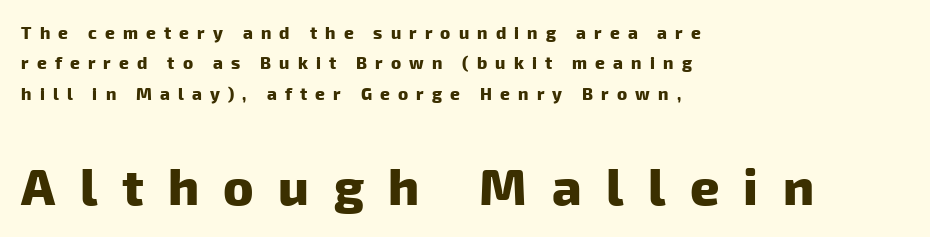
On the weight axis this lands at bold, roughly 700. The lines are quadded left. Here the second block reads like a headline and the first like body copy. Observe the wide spacing: letters keep a clear distance from each other.
